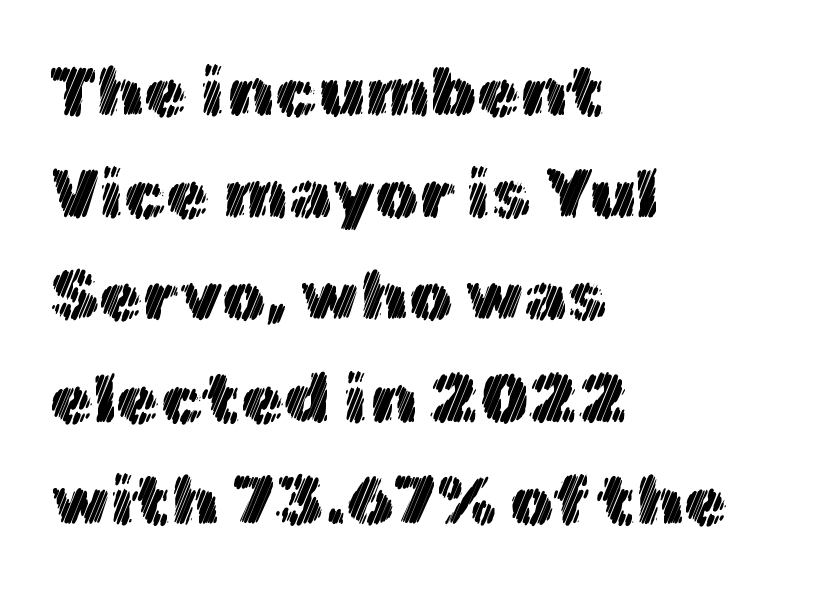
{"italic": "no", "width": "normal", "x_height": "medium", "monospaced": "no", "underline": "no", "align": "left", "line_spacing": "normal", "line_spacing_ratio": 1.46, "letter_spacing": "normal", "letter_spacing_em": 0.0, "glyph_px": 70}
